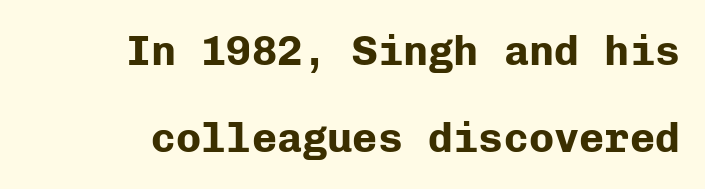
{"serif": "no", "italic": "no", "bold": "yes", "weight": "bold", "width": "normal", "stroke_contrast": "low", "x_height": "medium", "monospaced": "yes", "underline": "no", "align": "right", "line_spacing": "loose", "line_spacing_ratio": 2.08, "letter_spacing": "normal", "letter_spacing_em": 0.0, "glyph_px": 42}
